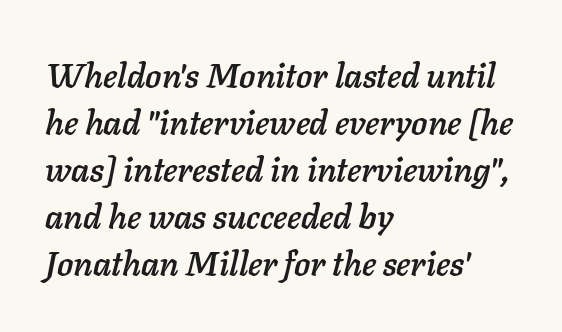
Q: Is the text italic (slanted)? A: Yes, it leans right by about 11 degrees.
Q: Is the text underlined? A: No.
Q: How is the paragraph aligned? A: Left-aligned.
Q: Is the spacing between letters normal or unusually wide? A: Normal.
Q: Is the spacing between lines tight, normal or loose? A: Normal.
Q: Width (condensed, normal, or wide)? A: Normal.
Q: Stroke contrast? A: Low.
Q: x-height? A: Medium.
Q: Monospaced? A: No.
